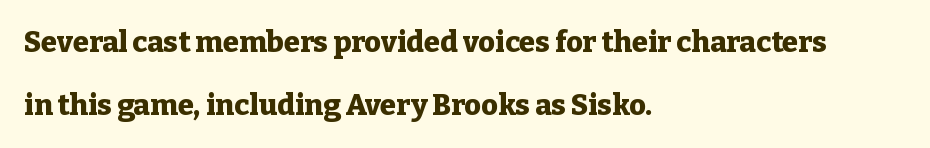
{"serif": "yes", "italic": "no", "bold": "yes", "weight": "heavy", "width": "normal", "stroke_contrast": "low", "x_height": "medium", "monospaced": "no", "underline": "no", "align": "left", "line_spacing": "loose", "line_spacing_ratio": 2.18, "letter_spacing": "normal", "letter_spacing_em": 0.0, "glyph_px": 29}
